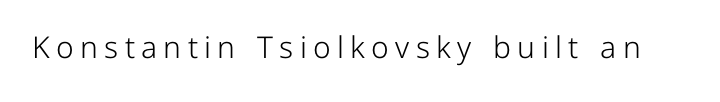
{"serif": "no", "italic": "no", "bold": "no", "weight": "light", "width": "normal", "stroke_contrast": "low", "x_height": "medium", "monospaced": "no", "underline": "no", "letter_spacing": "wide", "letter_spacing_em": 0.21, "glyph_px": 30}
